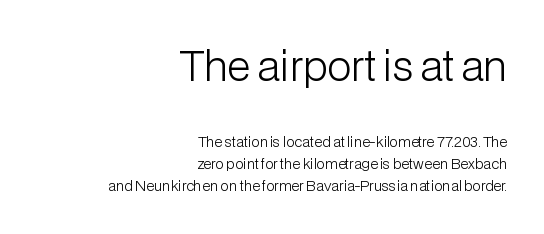
The strokes are not fattened; the text isn't bold. Do the characters align in a grid? No, the font is proportional. These lines are set flush right with a ragged left edge. The characters display no serif detailing; their extremities are plain. Honestly, the letter spacing is just normal — you wouldn't notice it.
